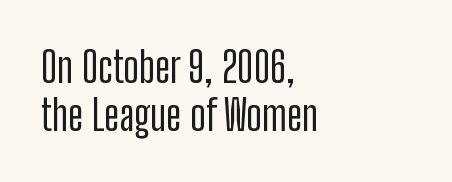
Q: Is the text italic (slanted)? A: No, it is upright.
Q: Is the typeface a serif or a sans-serif typeface? A: Sans-serif.
Q: Is the text underlined? A: No.
Q: How is the paragraph aligned? A: Left-aligned.
Q: Is the spacing between letters normal or unusually wide? A: Normal.
Q: Is the spacing between lines tight, normal or loose? A: Tight.
Q: Width (condensed, normal, or wide)? A: Condensed.
Q: Stroke contrast? A: Low.
Q: x-height? A: Medium.
Q: Monospaced? A: No.
